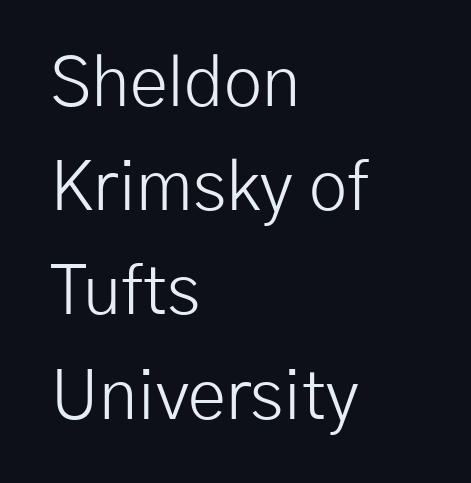
The image shows 69 px light sans-serif type, upright; set left-aligned, normal line spacing (1.51x), normal letter spacing, not underlined; low stroke contrast and a medium x-height.
